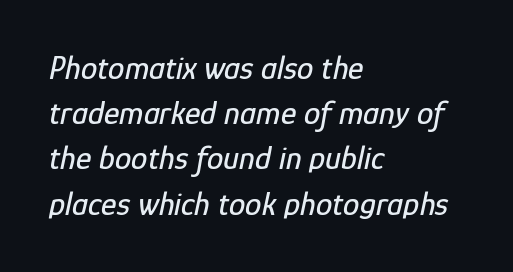
The image shows 33 px condensed type, italic (leaning right); set left-aligned, normal line spacing (1.37x), normal letter spacing, not underlined; low stroke contrast and a medium x-height.
